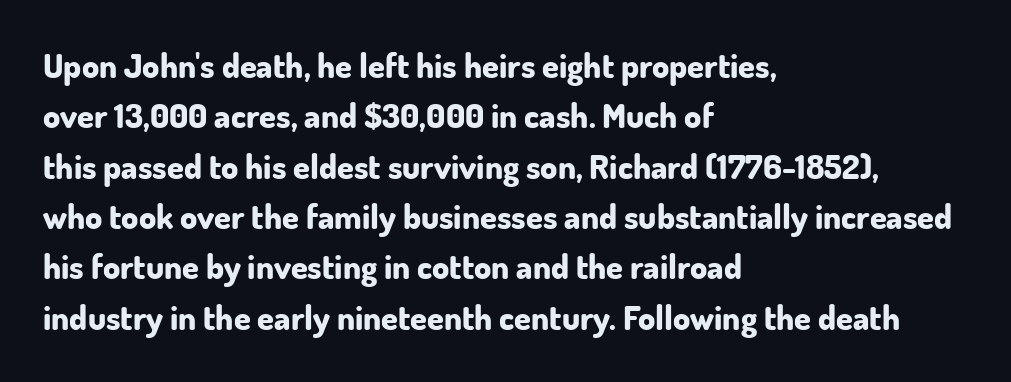
The image shows 34 px bold sans-serif type, upright; set left-aligned, normal line spacing (1.48x), normal letter spacing, not underlined; low stroke contrast and a small x-height.
